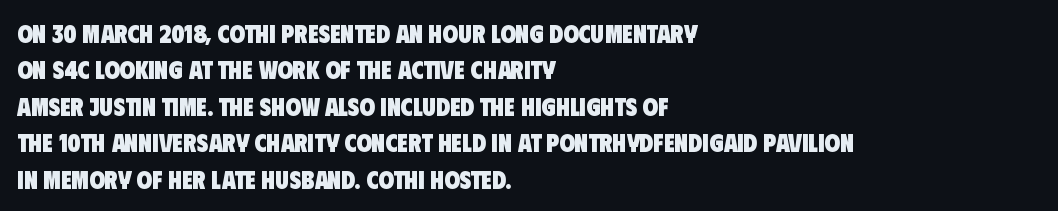
The image shows 25 px bold type; set left-aligned, normal line spacing (1.46x), normal letter spacing, not underlined.
